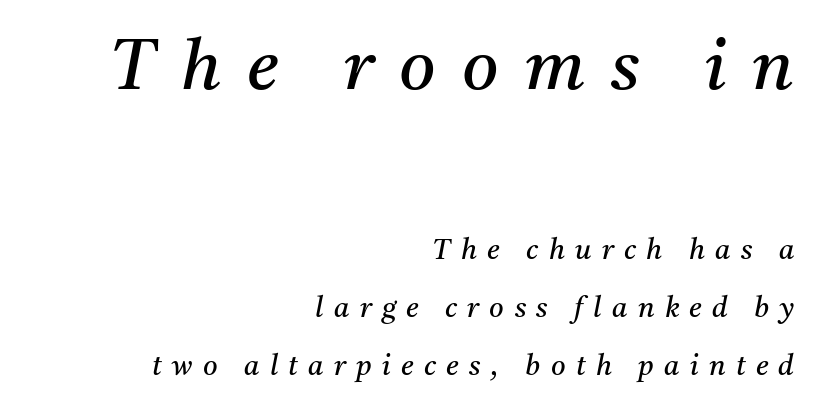
The image shows 70 px regular-weight serif type, italic (leaning right); set right-aligned, loose line spacing (2.07x), unusually wide letter spacing (+0.37 em), not underlined; the first (top) block is 2.5x larger; medium stroke contrast and a medium x-height.
